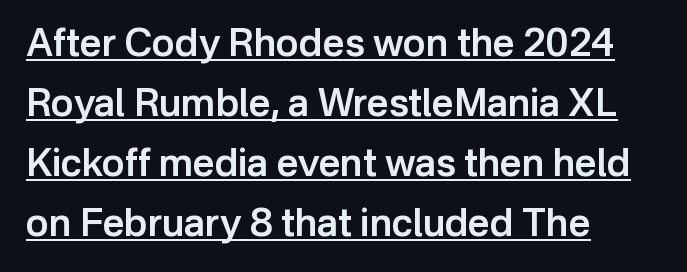
The image shows 38 px semibold sans-serif type, upright; set left-aligned, normal line spacing (1.58x), normal letter spacing, underlined; low stroke contrast and a medium x-height.
